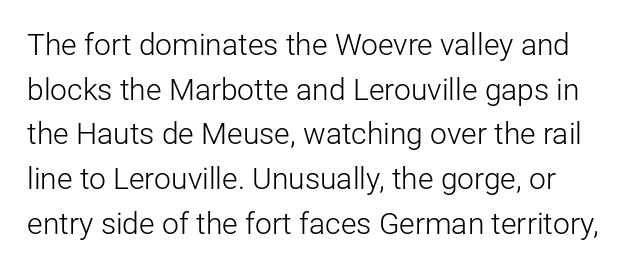
Q: Is the text bold? A: No.
Q: Is the text italic (slanted)? A: No, it is upright.
Q: Is the typeface a serif or a sans-serif typeface? A: Sans-serif.
Q: Is the text underlined? A: No.
Q: Is the spacing between letters normal or unusually wide? A: Normal.
Q: Is the spacing between lines tight, normal or loose? A: Normal.
Q: Width (condensed, normal, or wide)? A: Normal.
Q: Stroke contrast? A: Low.
Q: x-height? A: Medium.
Q: Monospaced? A: No.
